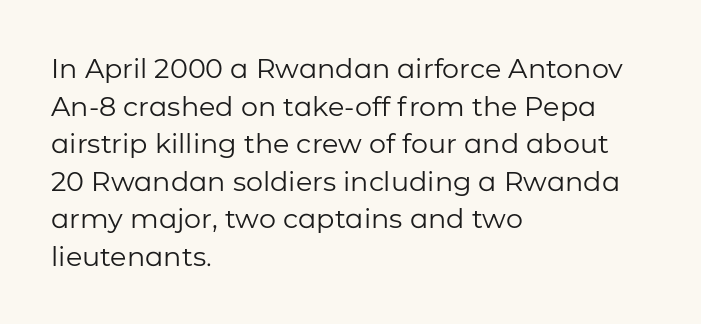
The image shows 27 px text type, upright; set left-aligned, normal line spacing (1.39x), normal letter spacing, not underlined.
